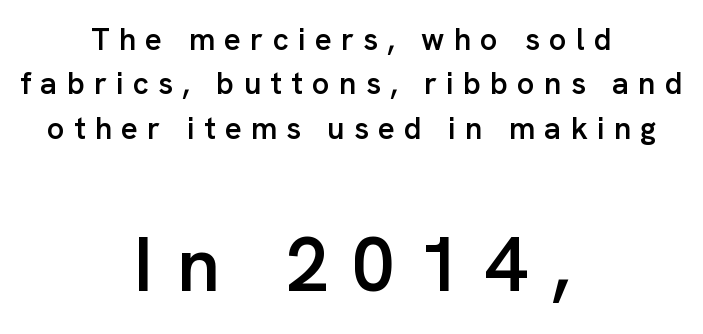
The foot of each line stays bare and open. The rows are spaced the way most documents space them. The face used here appears at its bigger size in the lower chunk. Ascenders rise straight up at ninety degrees. The passage shown is typed in a proportional face where columns would drift.
